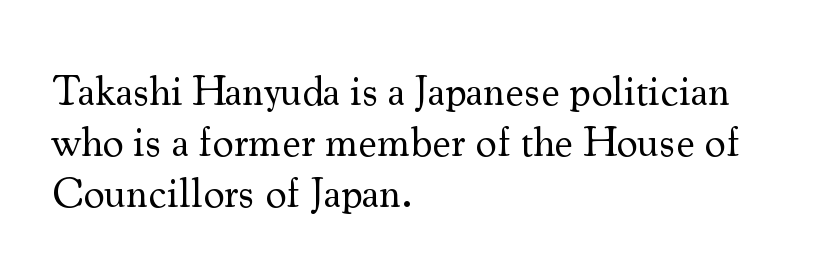
{"serif": "yes", "italic": "no", "bold": "no", "weight": "regular", "width": "normal", "stroke_contrast": "medium", "x_height": "small", "monospaced": "no", "underline": "no", "align": "left", "line_spacing_ratio": 1.21, "letter_spacing": "normal", "letter_spacing_em": 0.0, "glyph_px": 42}
